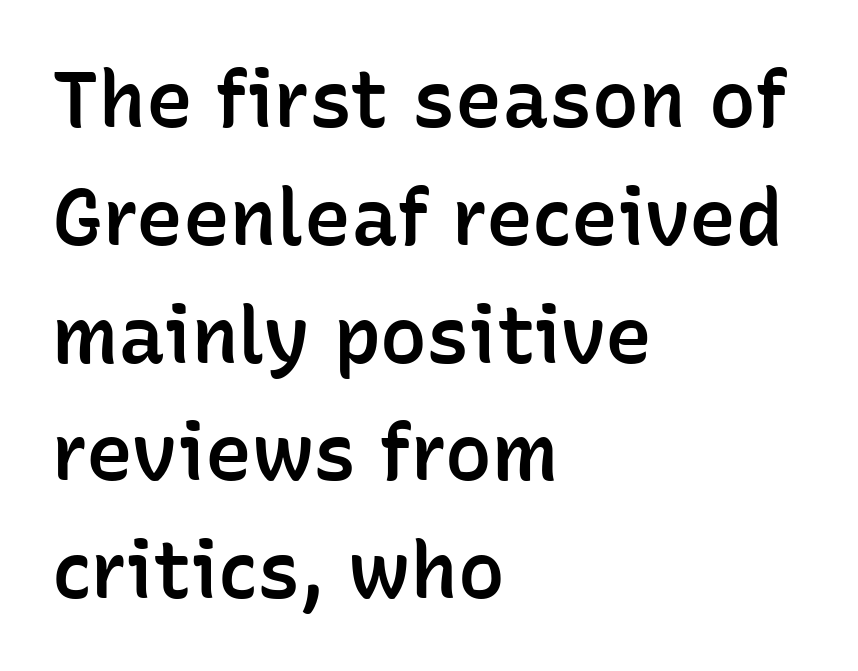
{"serif": "no", "italic": "no", "bold": "semi", "weight": "semibold", "width": "normal", "stroke_contrast": "low", "x_height": "medium", "monospaced": "no", "underline": "no", "align": "left", "line_spacing": "normal", "line_spacing_ratio": 1.51, "letter_spacing": "normal", "letter_spacing_em": 0.0, "glyph_px": 78}
